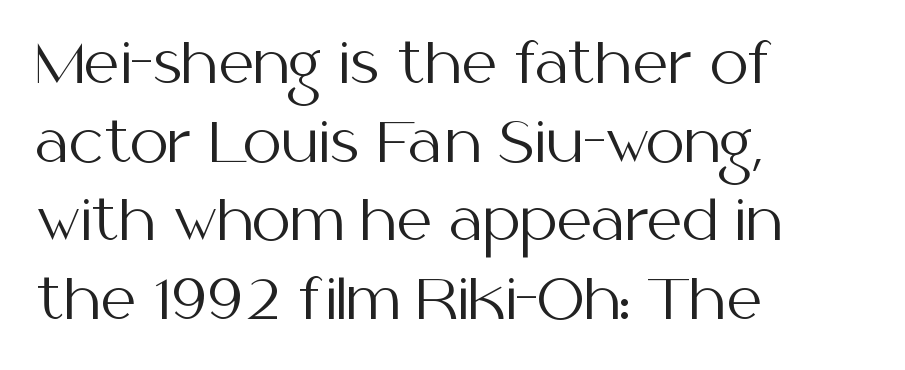
Q: Is the text bold? A: No.
Q: Is the text italic (slanted)? A: No, it is upright.
Q: Is the typeface a serif or a sans-serif typeface? A: Sans-serif.
Q: Is the text underlined? A: No.
Q: How is the paragraph aligned? A: Left-aligned.
Q: Is the spacing between letters normal or unusually wide? A: Normal.
Q: Is the spacing between lines tight, normal or loose? A: Normal.
Q: Width (condensed, normal, or wide)? A: Normal.
Q: Stroke contrast? A: Medium.
Q: x-height? A: Medium.
Q: Monospaced? A: No.
